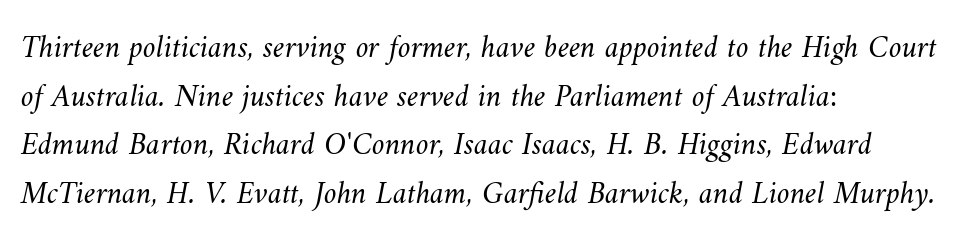
{"bold": "no", "weight": "light", "width": "normal", "stroke_contrast": "medium", "x_height": "small", "monospaced": "no", "underline": "no", "align": "left", "line_spacing": "normal", "line_spacing_ratio": 1.52, "letter_spacing": "normal", "letter_spacing_em": 0.0, "glyph_px": 32}
